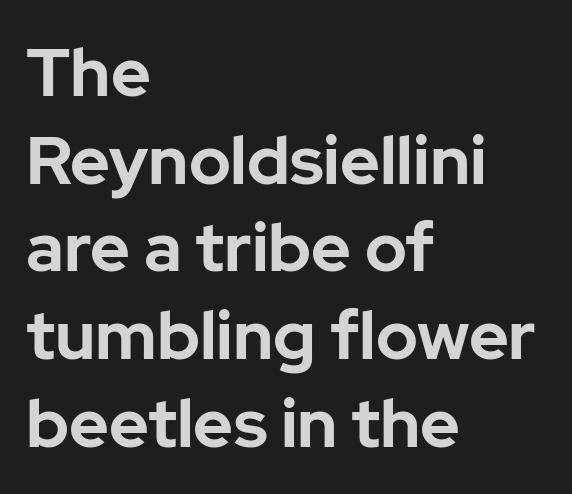
The rendering uses natural spacing where letterforms have individual widths. Observe the absence of serifs on each vertical stroke in this sample. Observe the ordinary spacing: letters are neighbours, not strangers. Clear beneath every line of the passage.
